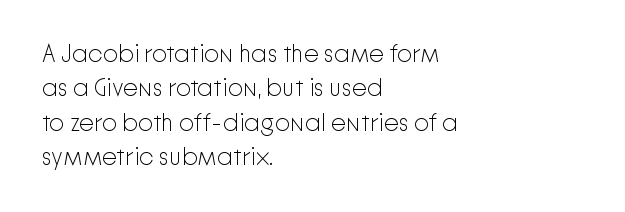
Vertical stems look standard width or narrower in stroke. Default kerning and tracking; the words read as compact shapes. These lines are set flush left with a ragged right edge. The baseline area is clear.
